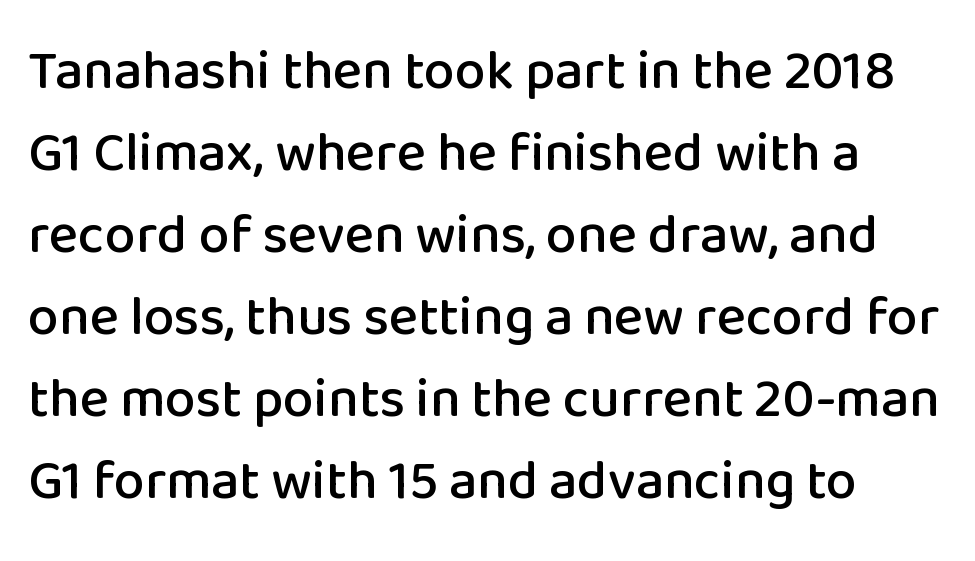
Q: Is the text italic (slanted)? A: No, it is upright.
Q: Is the typeface a serif or a sans-serif typeface? A: Sans-serif.
Q: Is the text underlined? A: No.
Q: Is the spacing between letters normal or unusually wide? A: Normal.
Q: Is the spacing between lines tight, normal or loose? A: Normal.
Q: Width (condensed, normal, or wide)? A: Normal.
Q: Stroke contrast? A: Low.
Q: x-height? A: Medium.
Q: Monospaced? A: No.
